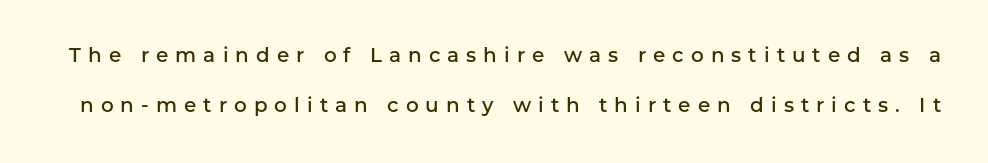
Q: Is the text bold? A: Semi-bold.
Q: Is the text italic (slanted)? A: No, it is upright.
Q: Is the text underlined? A: No.
Q: Is the spacing between letters normal or unusually wide? A: Unusually wide.
Q: Is the spacing between lines tight, normal or loose? A: Loose.
